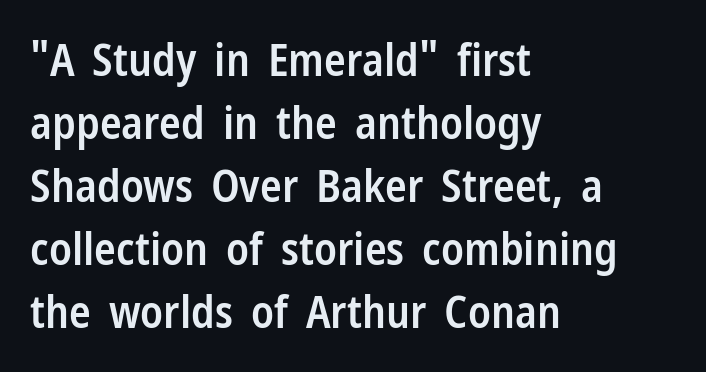
If you measured baseline to baseline, you'd find a middling distance. A typesetter would call this zero additional tracking. The space beneath each line is pristine and unruled. No feet cap the strokes, marking this as sans-serif type.
